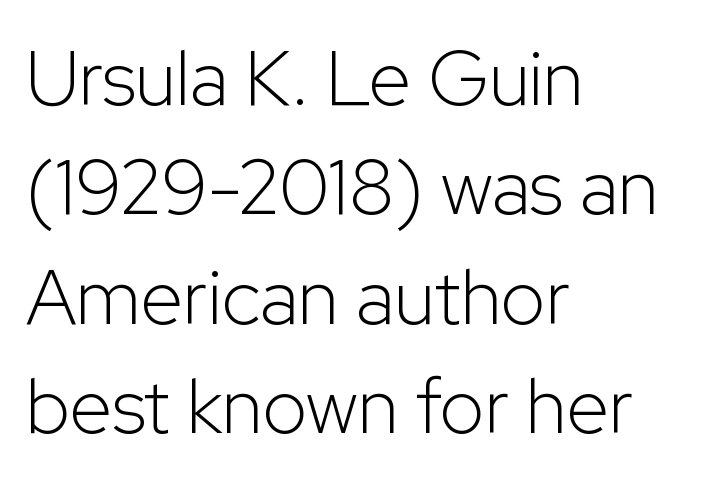
{"serif": "no", "italic": "no", "bold": "no", "weight": "light", "width": "normal", "stroke_contrast": "low", "x_height": "medium", "monospaced": "no", "underline": "no", "align": "left", "line_spacing": "normal", "line_spacing_ratio": 1.42, "letter_spacing": "normal", "letter_spacing_em": 0.0, "glyph_px": 77}
